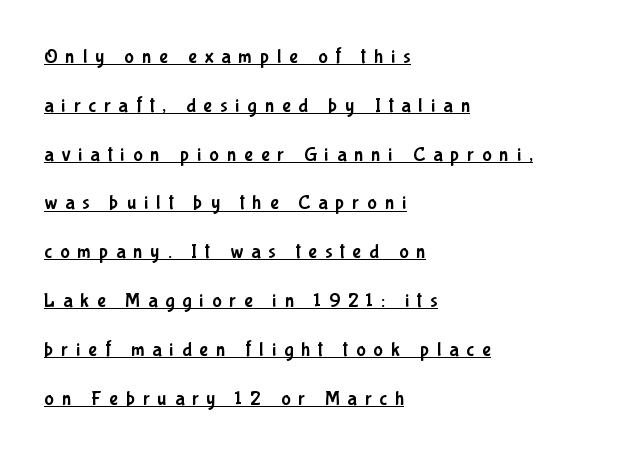
The image shows 20 px text type, upright; set left-aligned, loose line spacing (2.44x), unusually wide letter spacing (+0.4 em), underlined.
